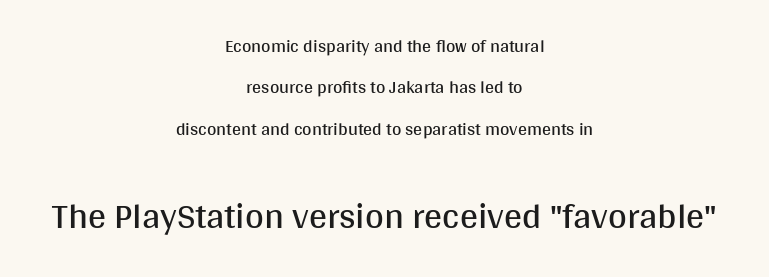
The image shows 36 px regular-weight sans-serif type, upright; set centered, loose line spacing (2.3x), normal letter spacing, not underlined; the second (bottom) block is 2.0x larger; medium stroke contrast and a large x-height.
